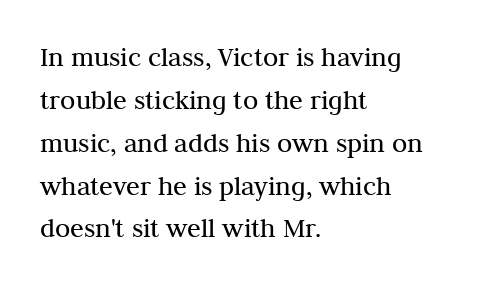
The image shows 28 px regular-weight serif type, upright; set left-aligned, normal line spacing (1.53x), normal letter spacing, not underlined; medium stroke contrast and a medium x-height.
